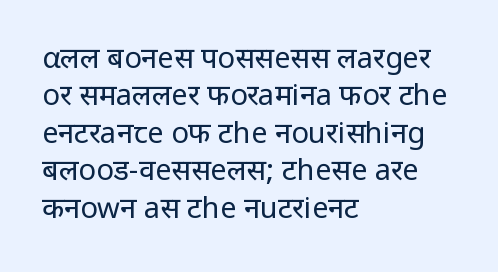
Are there feet on the stems? There aren't — it's a sans. The gap between lines stays unmarked. Does the lettering tilt? It doesn't — this is upright. Each letter keeps its own natural width here, so spacing adapts to shape. How are the letters spaced? Ordinarily, with no added tracking. The compositor pushed each line to the left boundary.
